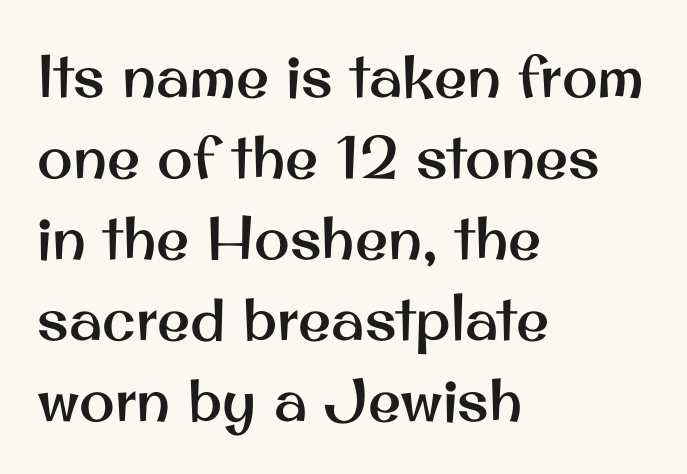
Line starts are locked; line ends wander. Summary of vertical rhythm: regular, with standard interline spacing. Serifs: no, the terminals of the letterforms are clean. The lettering stays uniformly vertical, giving the passage a roman look. A clean baseline with only descenders dipping below it.
